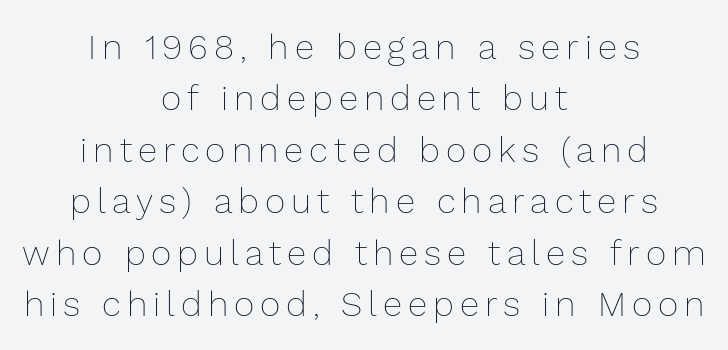
{"italic": "no", "bold": "no", "weight": "thin", "width": "normal", "stroke_contrast": "low", "x_height": "medium", "monospaced": "no", "underline": "no", "align": "center", "line_spacing": "normal", "line_spacing_ratio": 1.47, "glyph_px": 35}
